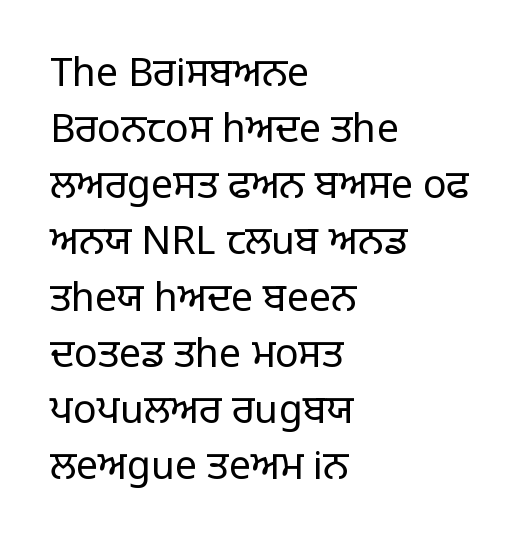
The passage shown stacks its lines at a standard gap. The horizontal fit of the characters is conventional and even. Here the designer chose a conventional face with non-uniform glyph widths. The weight tops out at a normal text grade. Posture: vertical.
